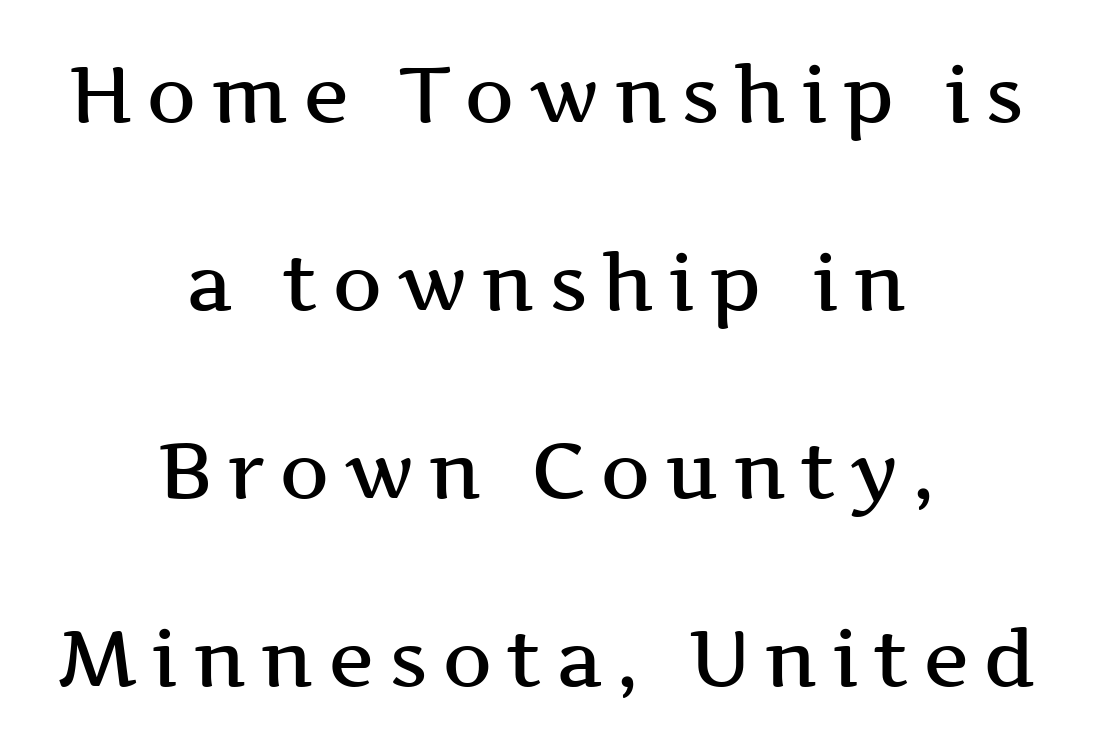
Ascenders rise straight up at ninety degrees. Glance below the letters and you will spot only blank space. Typesetter's note: demi weight, one step under bold. Letterform terminals end in serifs throughout the passage. One-word summary of the alignment: center.
